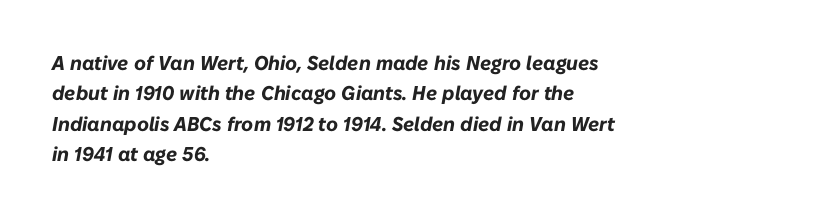
Is the type slanted? Yes — the strokes lean at a clear angle. Rule under the text: the space is simply empty. Notice how descenders clear the ascenders below comfortably — that's standard leading. Every row of glyphs begins at an identical x-position on the left. The glyphs have the mass of a bold cut. The gaps between neighbouring characters are ordinary and unremarkable.
